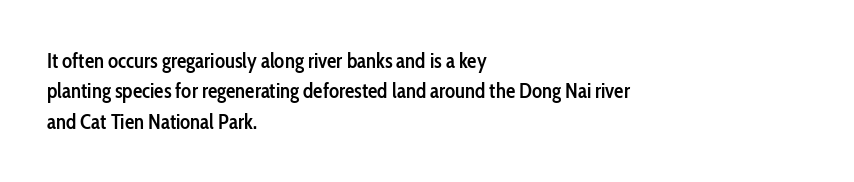
Q: Is the text bold? A: Semi-bold.
Q: Is the text italic (slanted)? A: No, it is upright.
Q: Is the text underlined? A: No.
Q: How is the paragraph aligned? A: Left-aligned.
Q: Is the spacing between letters normal or unusually wide? A: Normal.
Q: Is the spacing between lines tight, normal or loose? A: Normal.
